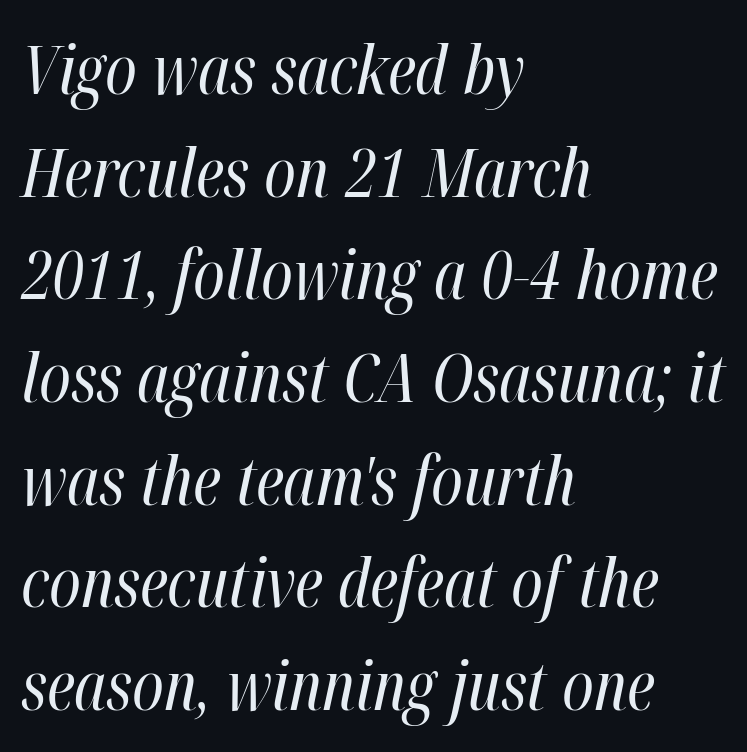
The image shows 68 px regular-weight, condensed type, italic (leaning right); set left-aligned, normal line spacing (1.51x), normal letter spacing, not underlined; high stroke contrast and a medium x-height.
